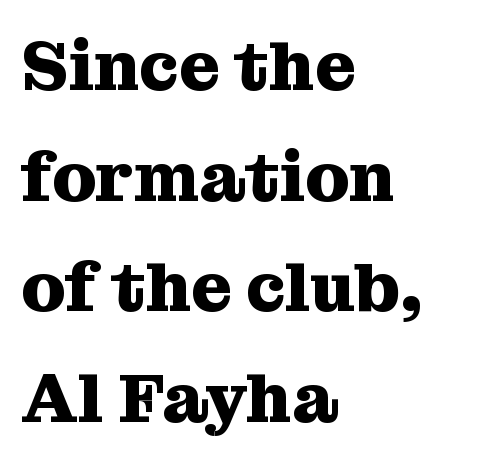
Glyph-to-glyph distance matches everyday printed text. Normally led — the rows are evenly, conventionally spaced. Line starts are locked; line ends wander. The passage shown is not underscored anywhere. Examine the stroke ends and you'll spot serifs. It's the straight-up-and-down kind of type.
